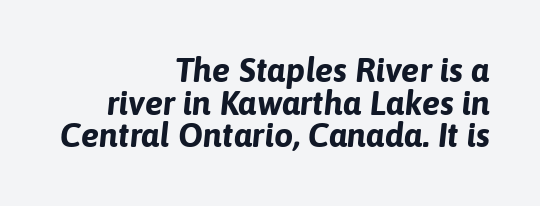
{"italic": "yes", "lean": "right", "slant_degrees": 6, "bold": "yes", "weight": "bold", "width": "normal", "stroke_contrast": "low", "x_height": "medium", "monospaced": "no", "underline": "no", "align": "right", "line_spacing": "tight", "line_spacing_ratio": 0.96, "letter_spacing": "normal", "letter_spacing_em": 0.0, "glyph_px": 34}
